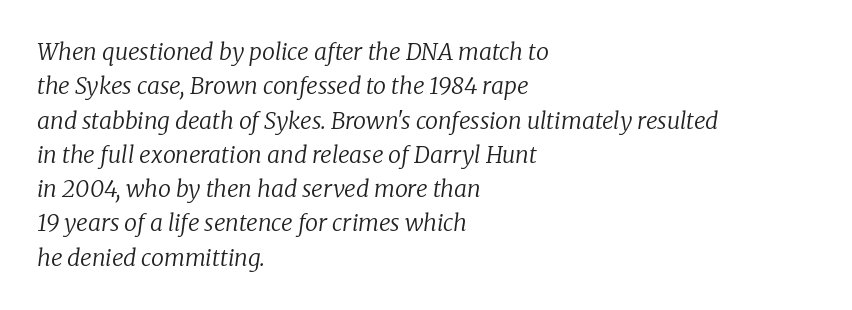
The image shows 23 px text type, italic (leaning right); set left-aligned, normal line spacing (1.49x), normal letter spacing, not underlined.
